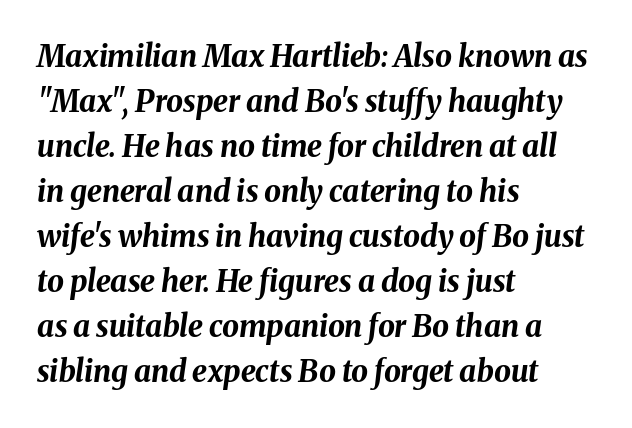
There's an unmistakable incline to the writing here. Do the characters align in a grid? No, the font is proportional. Descenders are the only things crossing below the line. The typesetting leans heavy: a genuine bold. Visually the block forms a straight wall on the left and a jagged coastline on the right.
